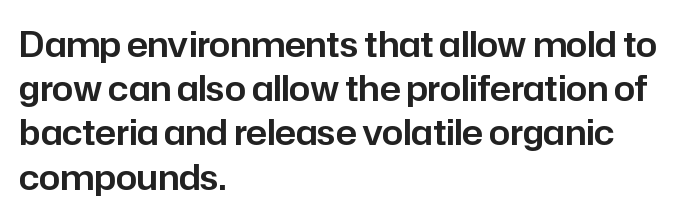
{"serif": "no", "italic": "no", "width": "normal", "stroke_contrast": "low", "x_height": "medium", "monospaced": "no", "underline": "no", "align": "left", "line_spacing": "normal", "line_spacing_ratio": 1.3, "letter_spacing": "normal", "letter_spacing_em": 0.0, "glyph_px": 34}
